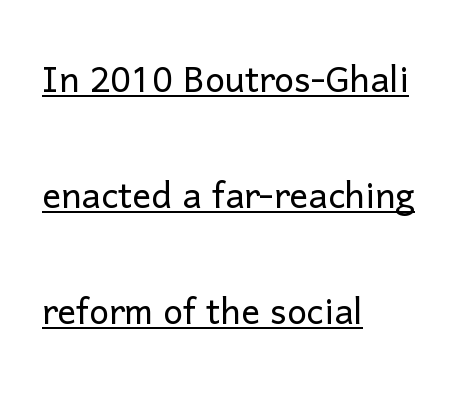
Horizontal alignment here is leftward, the default for most running prose. Spacing verdict: proportional, widths tailored to each character. The font's upright variant was chosen for this text. Bold? No — there's no thickening of the strokes.
